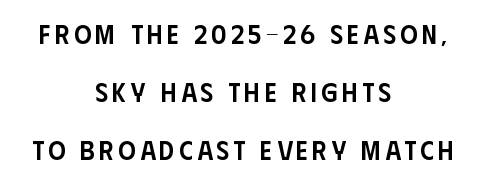
{"italic": "no", "bold": "semi", "underline": "no", "align": "center", "line_spacing": "loose", "line_spacing_ratio": 2.14, "glyph_px": 27}
